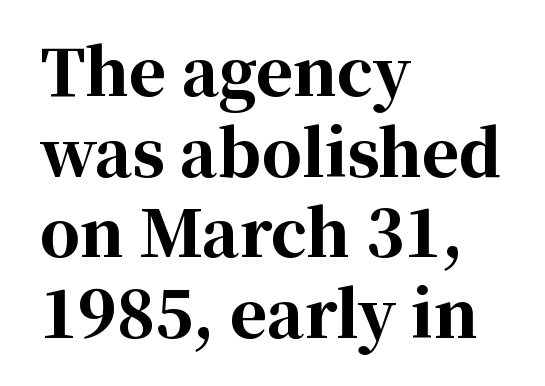
What weight is shown? A full bold with thick strokes. Proportional: the letters do not fall into vertical columns. This sample keeps an unexceptional amount of space between lines. A typesetter would label this face a serif. The zone under the glyphs is completely vacant. Posture: vertical.
